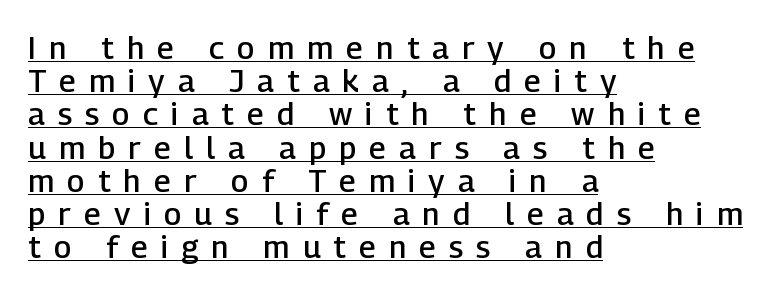
The passage shown is semibold, sitting just below true bold. Is this a fixed-width face? No — the glyphs have proportional, varying widths. Layout note: lines flush left. The type is letterspaced generously, with wide tracking.
